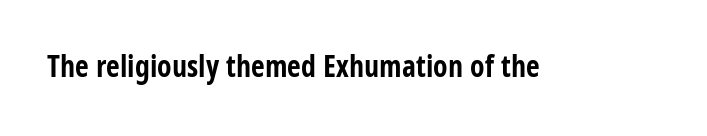
{"serif": "no", "italic": "no", "bold": "yes", "weight": "bold", "width": "condensed", "stroke_contrast": "low", "x_height": "large", "monospaced": "no", "underline": "no", "letter_spacing": "normal", "letter_spacing_em": 0.0, "glyph_px": 30}
